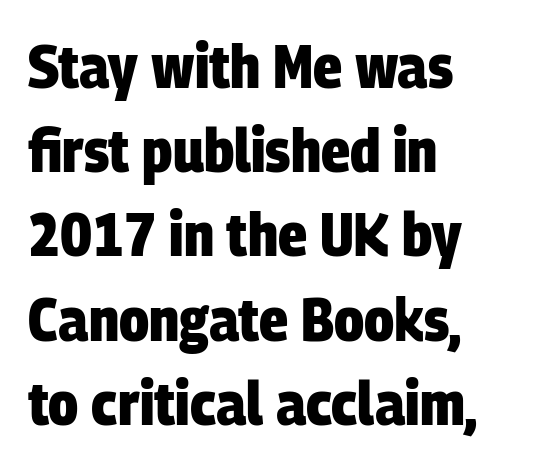
{"serif": "no", "bold": "yes", "weight": "heavy", "width": "condensed", "stroke_contrast": "low", "x_height": "large", "monospaced": "no", "underline": "no", "align": "left", "line_spacing": "normal", "line_spacing_ratio": 1.38, "letter_spacing": "normal", "letter_spacing_em": 0.0, "glyph_px": 61}
